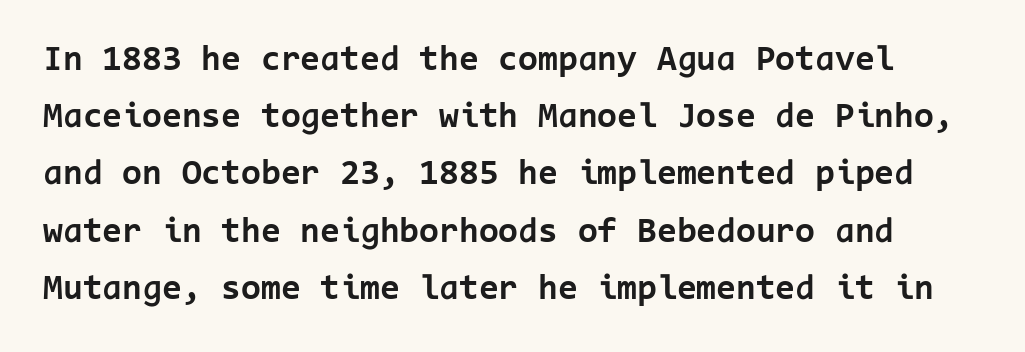
The image shows 36 px bold sans-serif type, upright, monospaced; set normal line spacing (1.59x), normal letter spacing, not underlined; low stroke contrast and a medium x-height.
